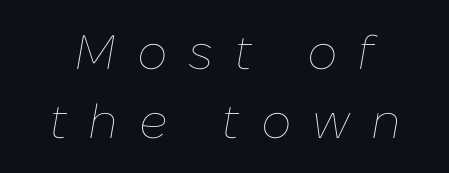
{"italic": "yes", "lean": "right", "slant_degrees": 10, "bold": "no", "weight": "thin", "width": "normal", "stroke_contrast": "low", "x_height": "medium", "monospaced": "no", "underline": "no", "line_spacing": "normal", "line_spacing_ratio": 1.43, "letter_spacing": "wide", "letter_spacing_em": 0.43, "glyph_px": 48}
